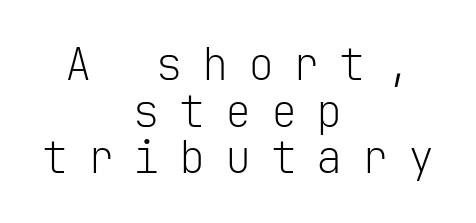
These lines were composed using upright roman letters. Look at the bottom of the vertical strokes: they stop flat, with no serifs. Is this a fixed-width face? Yes — each glyph sits in an identical cell. Only glyphs here, with clear space below each row.
